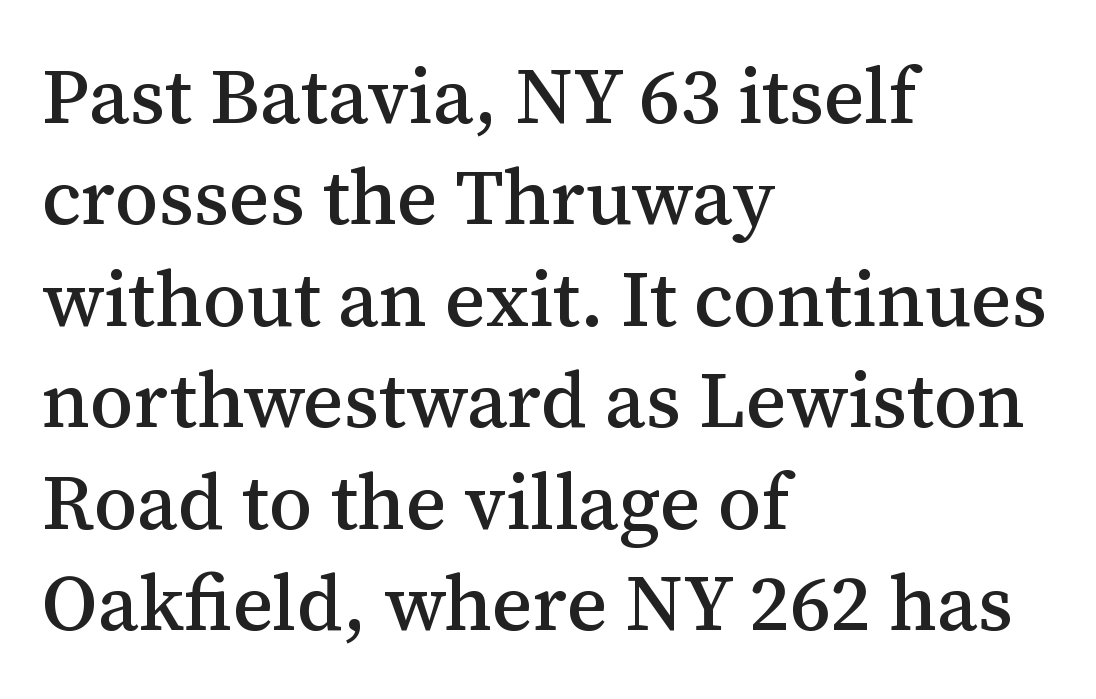
{"serif": "yes", "italic": "no", "width": "normal", "stroke_contrast": "medium", "x_height": "medium", "monospaced": "no", "underline": "no", "align": "left", "line_spacing": "normal", "line_spacing_ratio": 1.3, "letter_spacing": "normal", "letter_spacing_em": 0.0, "glyph_px": 78}
